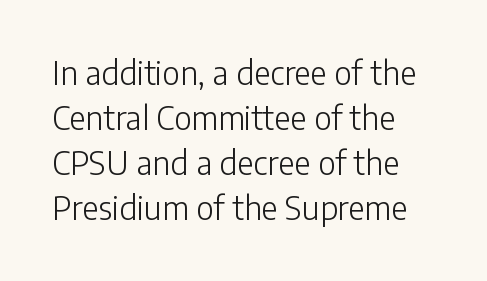
The compositor pushed each line to the left boundary. Stems here are at most as thick as an everyday book face. Students, note that the glyphs here touch the page at normal intervals. Every stem runs plumb, perpendicular to the baseline. This sample has the flowing, uneven cadence of proportional lettering. Words float on clear page, feet unadorned.
